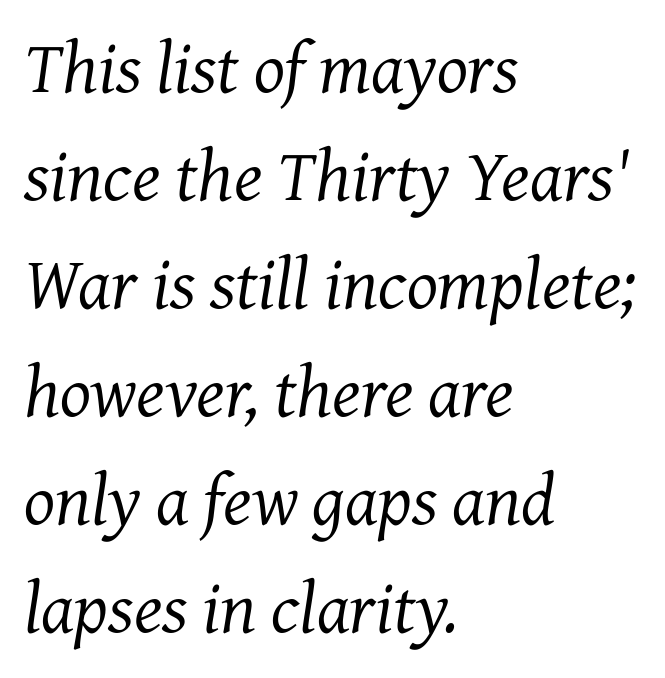
Compared with a typical body face, this is equally light or lighter still. Caption: standard tracking, unaltered. To sum up the face: it has serifs. A normal amount of white space separates one row of letters from the next. Casual observation: everything's shoved over to the left. Glance below the letters and you will spot only blank space.
